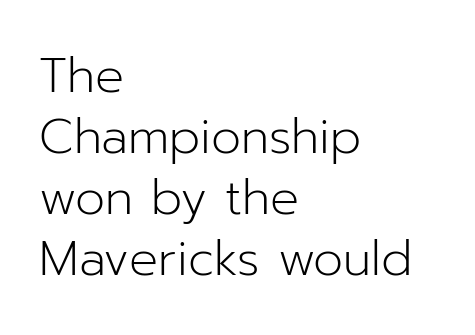
The image shows 48 px light sans-serif type, upright; set left-aligned, normal line spacing (1.27x), normal letter spacing, not underlined; low stroke contrast and a medium x-height.
